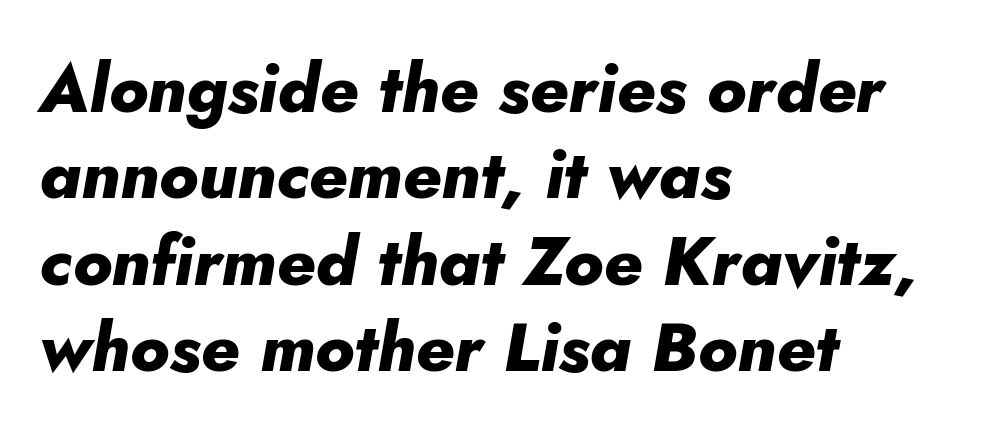
Q: Is the text bold? A: Yes.
Q: Is the text italic (slanted)? A: Yes, it leans right by about 5 degrees.
Q: Is the text underlined? A: No.
Q: How is the paragraph aligned? A: Left-aligned.
Q: Is the spacing between letters normal or unusually wide? A: Normal.
Q: Is the spacing between lines tight, normal or loose? A: Normal.
Q: Width (condensed, normal, or wide)? A: Normal.
Q: Stroke contrast? A: Low.
Q: x-height? A: Small.
Q: Monospaced? A: No.
